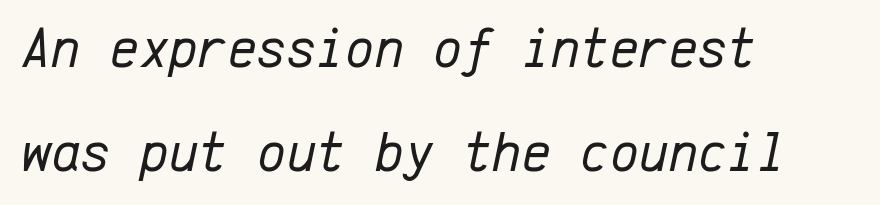
Each letter, wide or thin by design, is forced into the same width here. Characters follow at the spacing the type designer built in. Quick note: italic. Any mark beneath the type? The region is blank.
